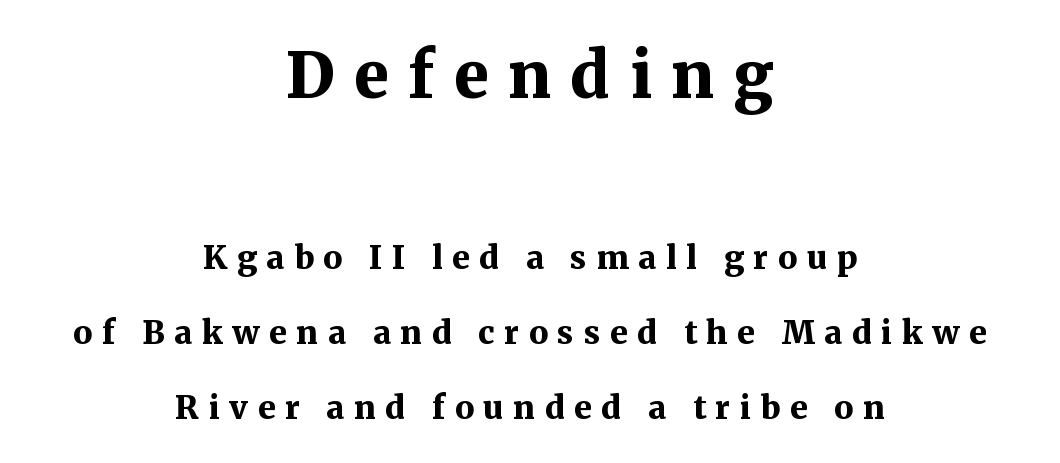
Q: Is the text bold? A: Yes.
Q: Is the text italic (slanted)? A: No, it is upright.
Q: Is the typeface a serif or a sans-serif typeface? A: Serif.
Q: Is the text underlined? A: No.
Q: How is the paragraph aligned? A: Centered.
Q: Is the spacing between letters normal or unusually wide? A: Unusually wide.
Q: Is the spacing between lines tight, normal or loose? A: Loose.
Q: Which block of text is set in a larger size, the first (top) or the second (bottom)? A: The first (top) one.
Q: Width (condensed, normal, or wide)? A: Normal.
Q: Stroke contrast? A: Medium.
Q: x-height? A: Medium.
Q: Monospaced? A: No.
